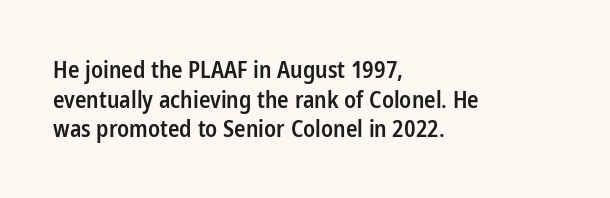
The image shows 23 px text type, upright; set left-aligned, normal line spacing (1.29x), normal letter spacing, not underlined.
